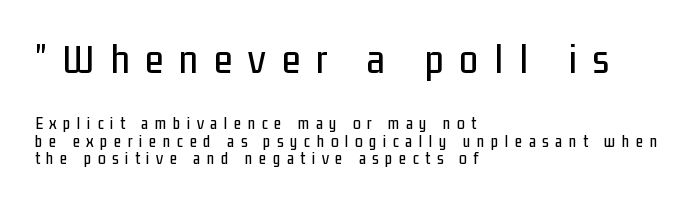
The image shows 42 px condensed sans-serif type, upright; set left-aligned, tight line spacing (1.05x), unusually wide letter spacing (+0.38 em), not underlined; the first (top) block is 2.47x larger; low stroke contrast and a medium x-height.
